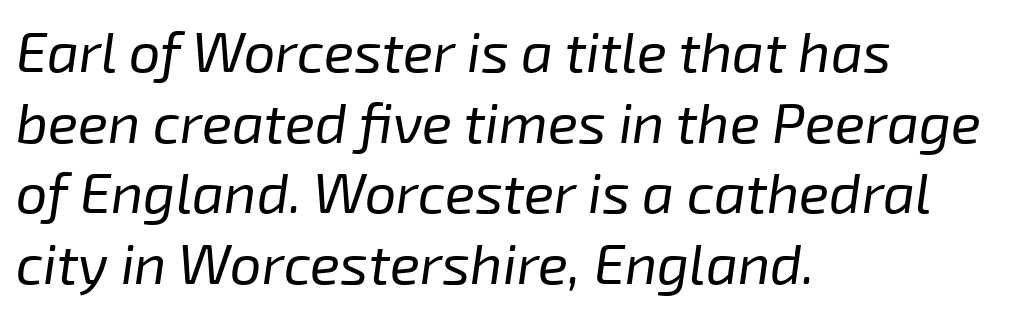
No word sits above an underline. The line-height multiplier appears to be the usual default. A typesetter would call this proportional, since set widths differ per character. Emphasis-style slanted type is in use.
